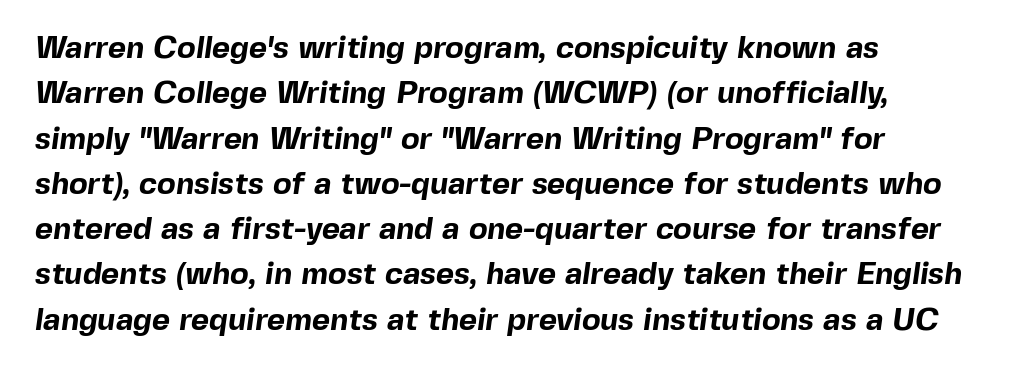
{"serif": "no", "bold": "yes", "weight": "bold", "width": "normal", "x_height": "medium", "monospaced": "no", "underline": "no", "align": "left", "line_spacing": "normal", "line_spacing_ratio": 1.46, "letter_spacing": "normal", "letter_spacing_em": 0.0, "glyph_px": 31}
